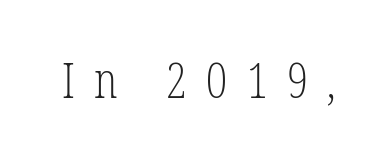
Q: Is the text bold? A: No.
Q: Is the text italic (slanted)? A: No, it is upright.
Q: Is the typeface a serif or a sans-serif typeface? A: Serif.
Q: Is the text underlined? A: No.
Q: Is the spacing between letters normal or unusually wide? A: Unusually wide.
Q: Width (condensed, normal, or wide)? A: Condensed.
Q: Stroke contrast? A: Low.
Q: x-height? A: Medium.
Q: Monospaced? A: No.
